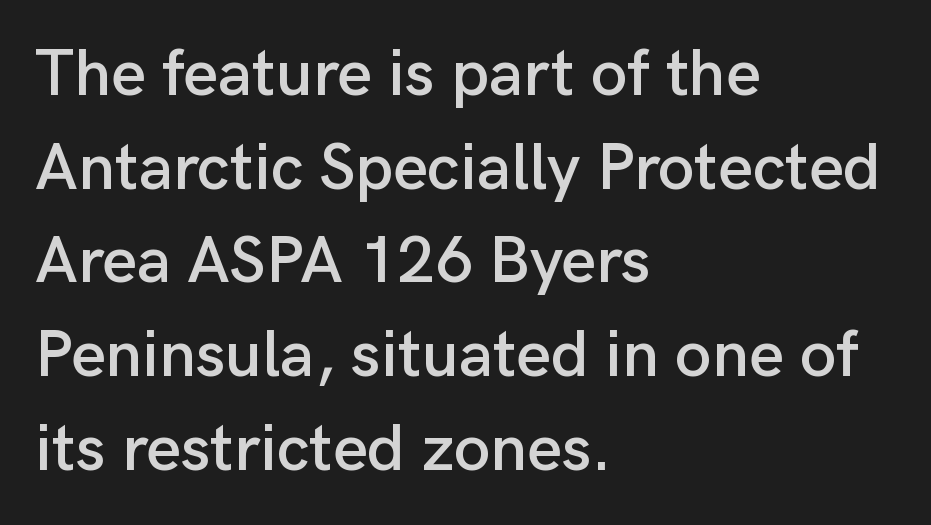
The image shows 66 px sans-serif type, upright; set left-aligned, normal line spacing (1.42x), normal letter spacing, not underlined; low stroke contrast and a medium x-height.
